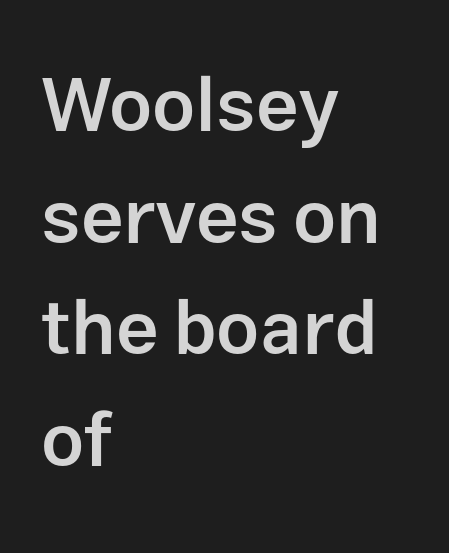
{"serif": "no", "italic": "no", "bold": "semi", "weight": "semibold", "width": "normal", "stroke_contrast": "low", "x_height": "medium", "monospaced": "no", "underline": "no", "align": "left", "line_spacing": "normal", "line_spacing_ratio": 1.47, "letter_spacing": "normal", "letter_spacing_em": 0.0, "glyph_px": 76}
